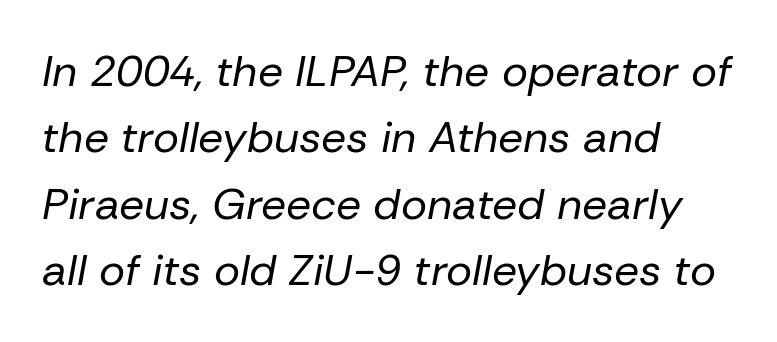
The image shows 44 px regular-weight type, italic (leaning right); set left-aligned, normal line spacing (1.51x), normal letter spacing, not underlined; low stroke contrast and a medium x-height.
